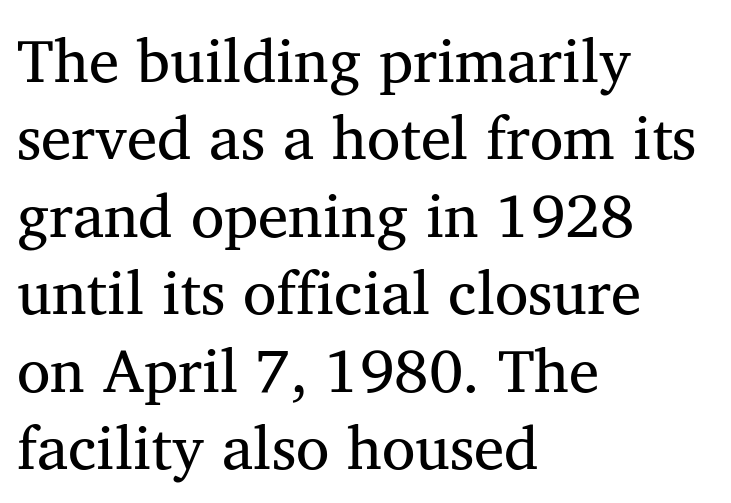
{"serif": "yes", "width": "normal", "stroke_contrast": "medium", "x_height": "medium", "monospaced": "no", "underline": "no", "align": "left", "line_spacing": "normal", "line_spacing_ratio": 1.27, "letter_spacing": "normal", "letter_spacing_em": 0.0, "glyph_px": 61}
